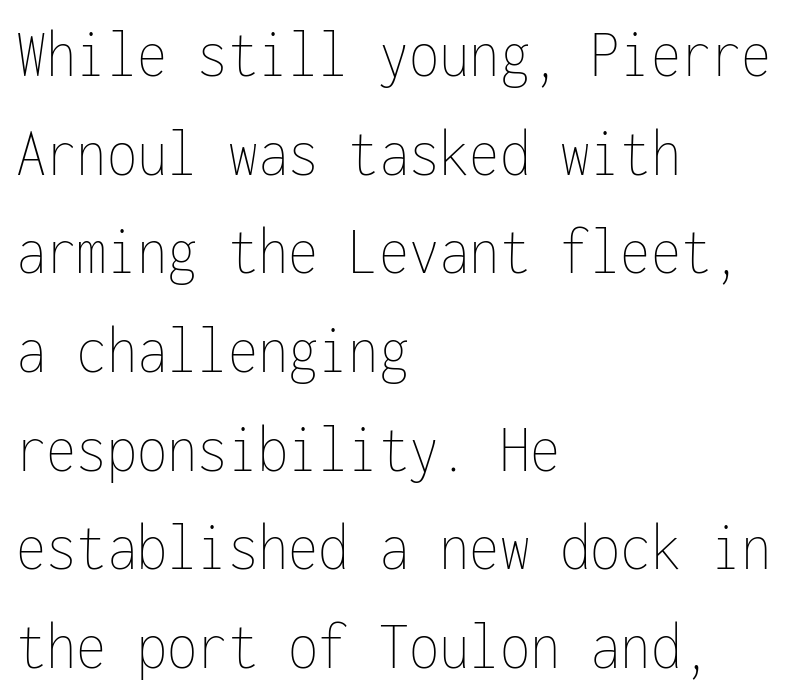
{"italic": "no", "bold": "no", "weight": "thin", "width": "condensed", "stroke_contrast": "low", "x_height": "medium", "monospaced": "yes", "underline": "no", "align": "left", "line_spacing": "normal", "line_spacing_ratio": 1.43, "letter_spacing": "normal", "letter_spacing_em": 0.0, "glyph_px": 69}
